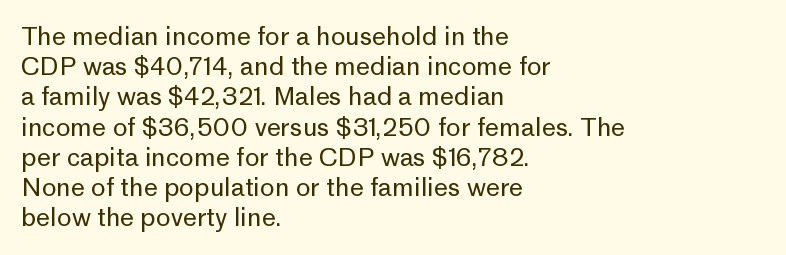
In terms of posture, this sample is upright. The rendering keeps characters at their native spacing. Caption: face not bold, strokes unweighted. The string is rendered with underlining switched off. Horizontal alignment here is leftward, the default for most running prose.
